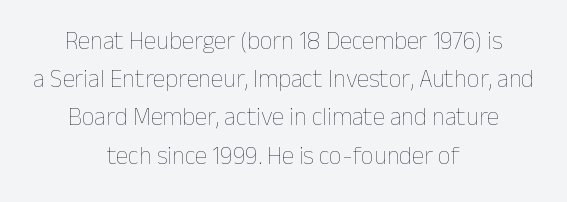
{"italic": "no", "bold": "no", "underline": "no", "align": "center", "line_spacing": "normal", "line_spacing_ratio": 1.53, "letter_spacing": "normal", "letter_spacing_em": 0.0, "glyph_px": 25}
